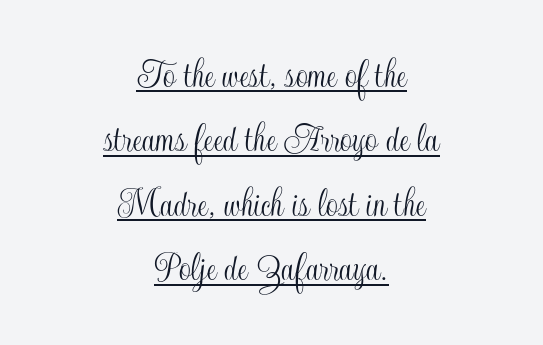
Q: Is the text italic (slanted)? A: Yes.
Q: Is the text underlined? A: Yes.
Q: How is the paragraph aligned? A: Centered.
Q: Is the spacing between letters normal or unusually wide? A: Normal.
Q: Is the spacing between lines tight, normal or loose? A: Normal.
Q: Width (condensed, normal, or wide)? A: Condensed.
Q: x-height? A: Small.
Q: Monospaced? A: No.
